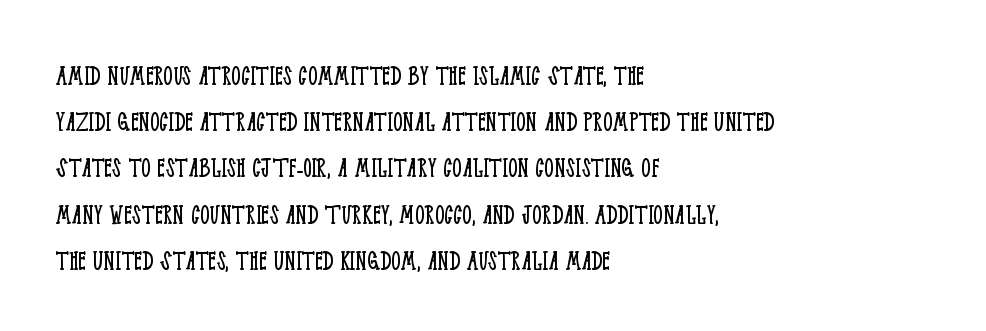
Proportional: the letters do not fall into vertical columns. Tall strokes in this sample are plumb rather than angled. Rows of type keep a routine distance in the vertical direction. The horizontal fit of the characters is conventional and even. The specimen omits any rule beneath the text block's lines. The lines are quadded left.
